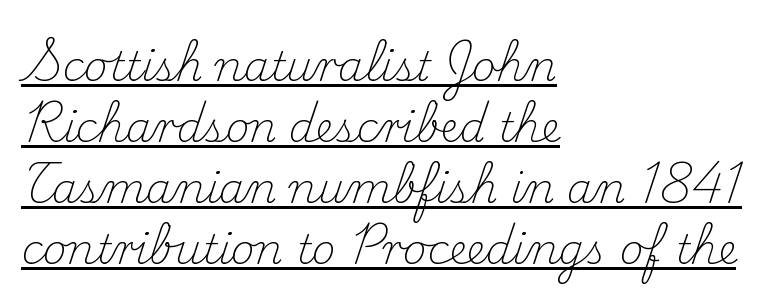
The image shows 41 px light serif type; set left-aligned, normal line spacing (1.49x), normal letter spacing, underlined; medium stroke contrast and a small x-height.
